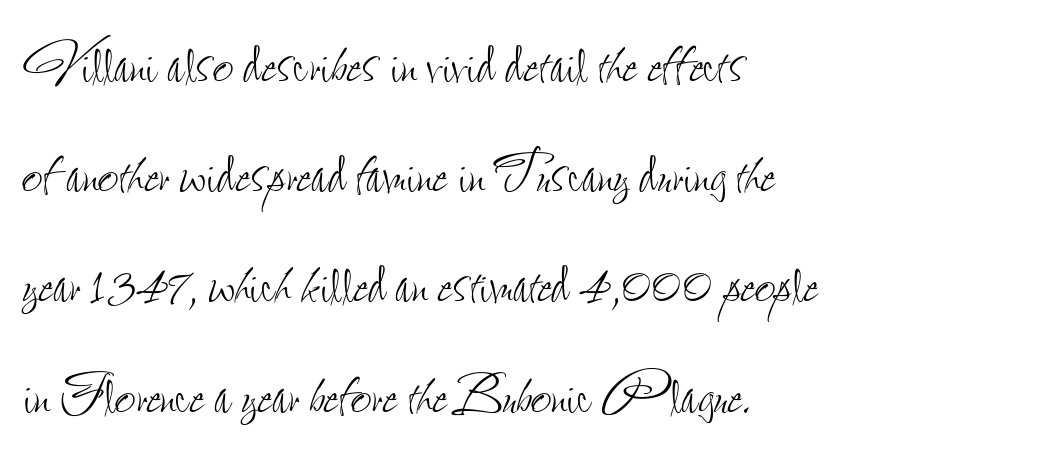
Q: Is the text bold? A: No.
Q: Is the text italic (slanted)? A: Yes.
Q: Is the text underlined? A: No.
Q: How is the paragraph aligned? A: Left-aligned.
Q: Is the spacing between letters normal or unusually wide? A: Normal.
Q: Is the spacing between lines tight, normal or loose? A: Normal.
Q: Width (condensed, normal, or wide)? A: Condensed.
Q: Stroke contrast? A: Low.
Q: x-height? A: Small.
Q: Monospaced? A: No.
